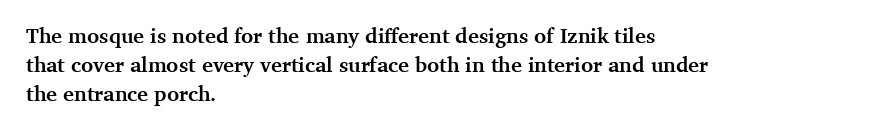
Q: Is the text bold? A: Yes.
Q: Is the text italic (slanted)? A: No, it is upright.
Q: Is the text underlined? A: No.
Q: How is the paragraph aligned? A: Left-aligned.
Q: Is the spacing between letters normal or unusually wide? A: Normal.
Q: Is the spacing between lines tight, normal or loose? A: Normal.
